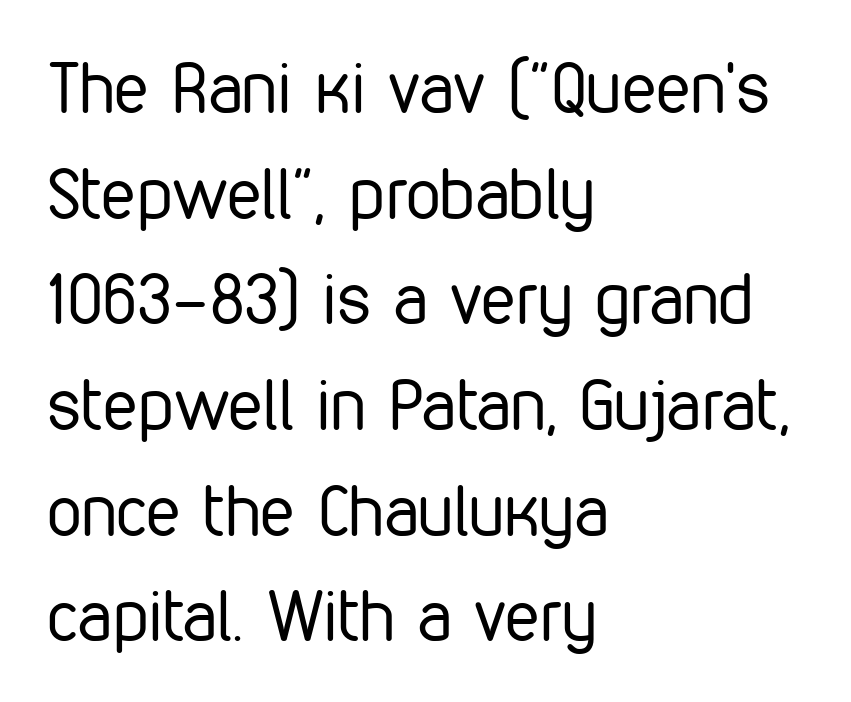
Note the varied advance widths — an 'i' is clearly narrower than an 'm'. Classification — sans serif. The weight tops out at a normal text grade. The vertical gap from one line to the next is medium.
